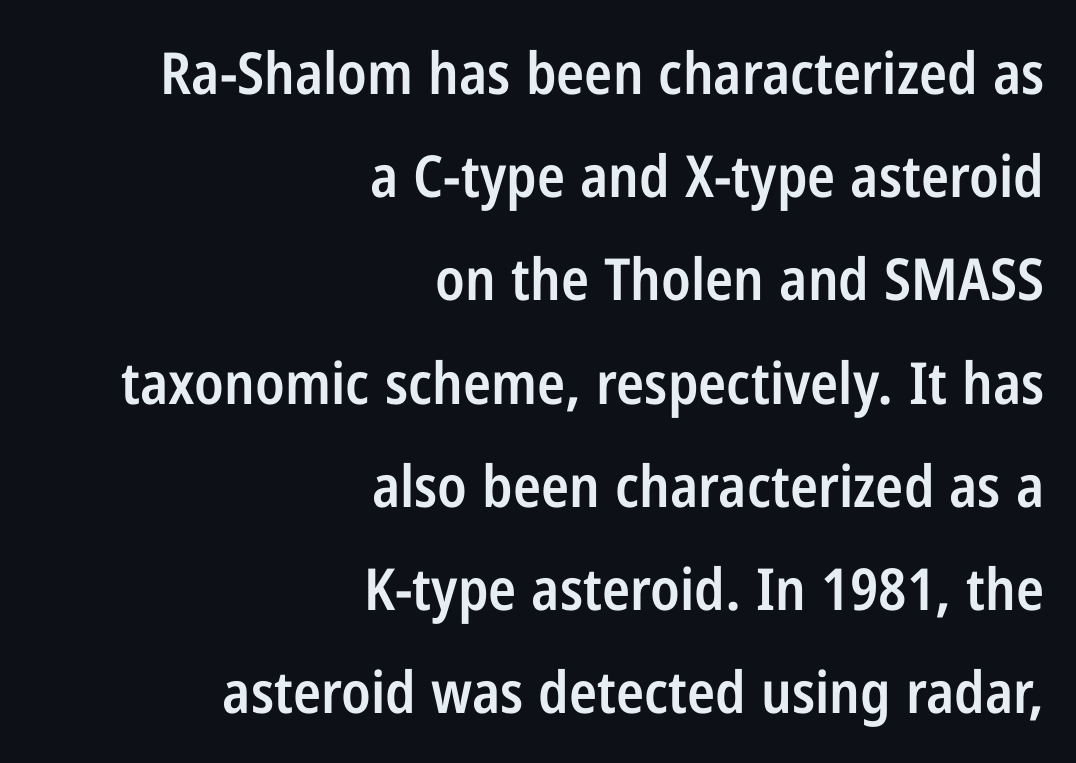
Q: Is the text bold? A: Semi-bold.
Q: Is the text italic (slanted)? A: No, it is upright.
Q: Is the typeface a serif or a sans-serif typeface? A: Sans-serif.
Q: Is the text underlined? A: No.
Q: How is the paragraph aligned? A: Right-aligned.
Q: Is the spacing between letters normal or unusually wide? A: Normal.
Q: Width (condensed, normal, or wide)? A: Condensed.
Q: Stroke contrast? A: Low.
Q: x-height? A: Medium.
Q: Monospaced? A: No.
